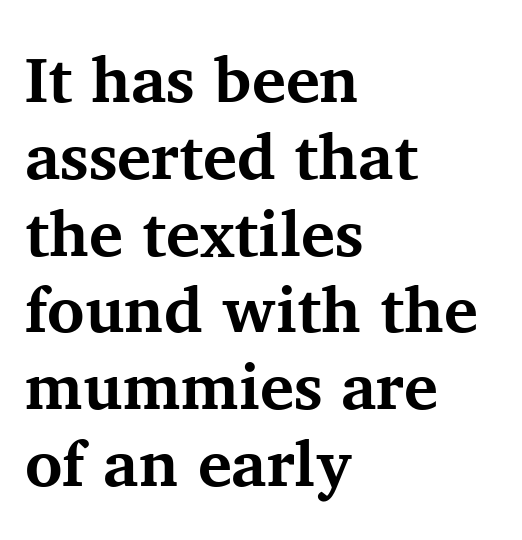
Q: Is the text bold? A: Yes.
Q: Is the text italic (slanted)? A: No, it is upright.
Q: Is the typeface a serif or a sans-serif typeface? A: Serif.
Q: Is the text underlined? A: No.
Q: How is the paragraph aligned? A: Left-aligned.
Q: Is the spacing between letters normal or unusually wide? A: Normal.
Q: Width (condensed, normal, or wide)? A: Normal.
Q: Stroke contrast? A: Medium.
Q: x-height? A: Medium.
Q: Monospaced? A: No.
